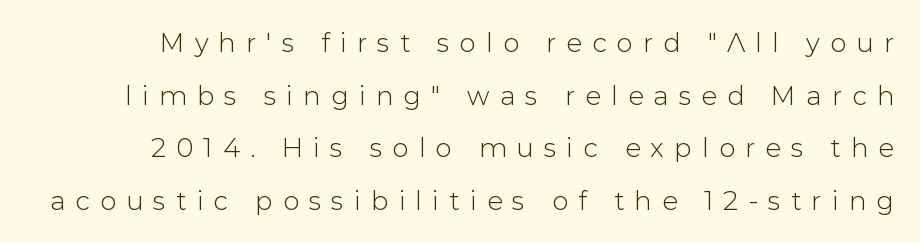
Characters follow at a spacing far wider than the type designer built in. The designer dialed line spacing up above the default. Posture: vertical. Clear beneath every line of the passage.
